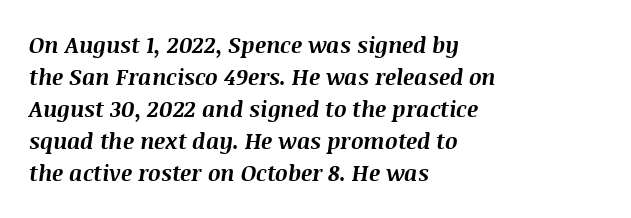
{"italic": "yes", "lean": "right", "slant_degrees": 8, "bold": "yes", "underline": "no", "align": "left", "line_spacing": "normal", "line_spacing_ratio": 1.46, "letter_spacing": "normal", "letter_spacing_em": 0.0, "glyph_px": 22}
